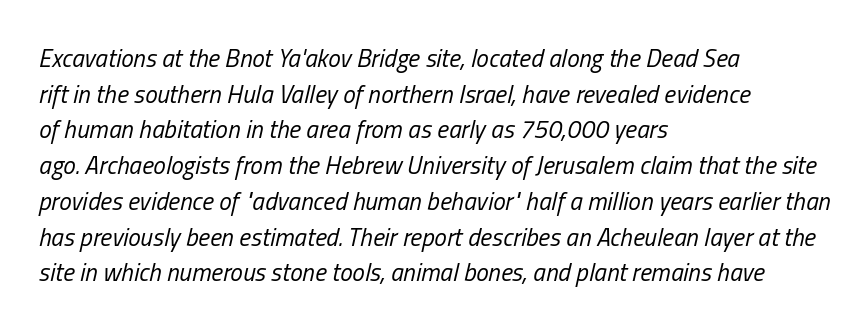
{"italic": "yes", "lean": "right", "slant_degrees": 13, "bold": "no", "underline": "no", "align": "left", "line_spacing": "normal", "line_spacing_ratio": 1.43, "letter_spacing": "normal", "letter_spacing_em": 0.0, "glyph_px": 25}
